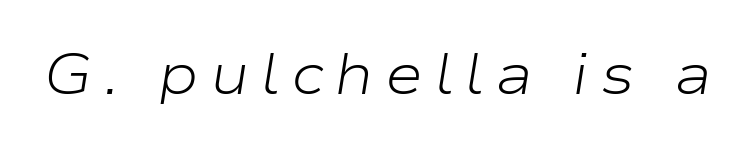
The image shows 58 px light, wide type, italic (leaning right); set not underlined; low stroke contrast and a medium x-height.
